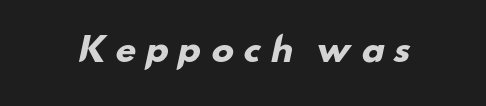
The image shows 33 px heavy, wide sans-serif type; set unusually wide letter spacing (+0.25 em), not underlined; low stroke contrast and a small x-height.
